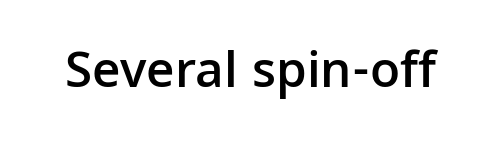
Nope, no serifs anywhere on these letters. Students, note that the glyphs here touch the page at normal intervals. The specimen reads as upright at a glance. Do the characters align in a grid? No, the font is proportional. Underline: absent.
